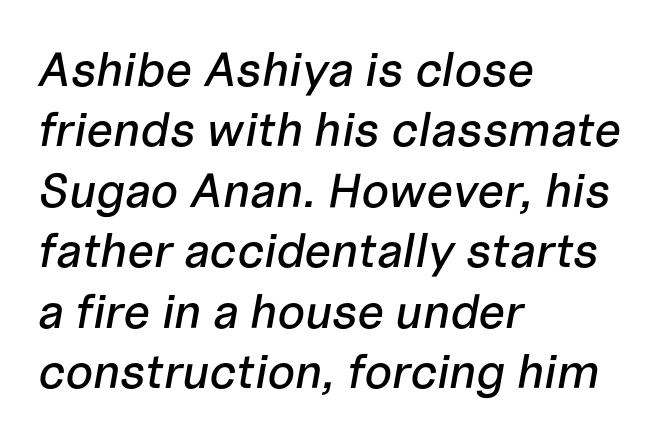
Q: Is the text italic (slanted)? A: Yes, it leans right by about 10 degrees.
Q: Is the text underlined? A: No.
Q: How is the paragraph aligned? A: Left-aligned.
Q: Is the spacing between letters normal or unusually wide? A: Normal.
Q: Is the spacing between lines tight, normal or loose? A: Normal.
Q: Width (condensed, normal, or wide)? A: Normal.
Q: Stroke contrast? A: Low.
Q: x-height? A: Medium.
Q: Monospaced? A: No.
